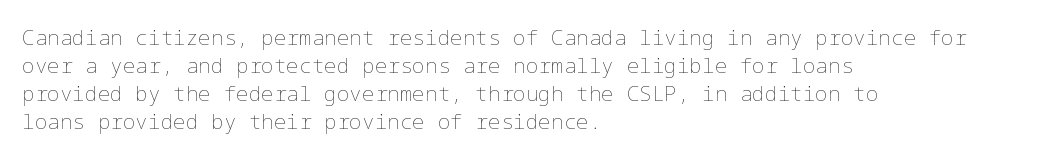
Q: Is the text bold? A: No.
Q: Is the text italic (slanted)? A: No, it is upright.
Q: Is the text underlined? A: No.
Q: How is the paragraph aligned? A: Left-aligned.
Q: Is the spacing between letters normal or unusually wide? A: Normal.
Q: Is the spacing between lines tight, normal or loose? A: Normal.
